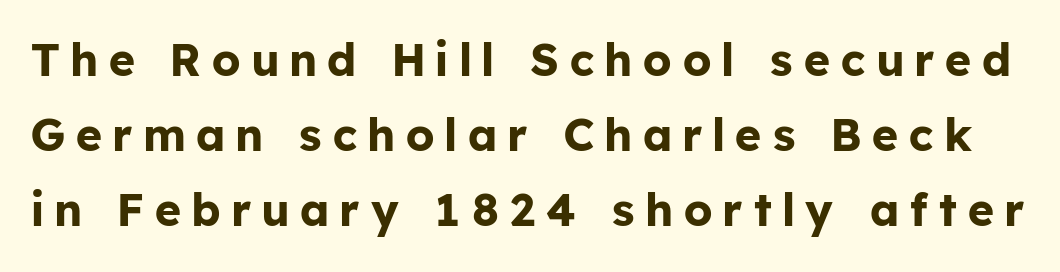
The image shows 45 px bold sans-serif type, upright; set normal line spacing (1.67x), unusually wide letter spacing (+0.25 em), not underlined; low stroke contrast and a medium x-height.
